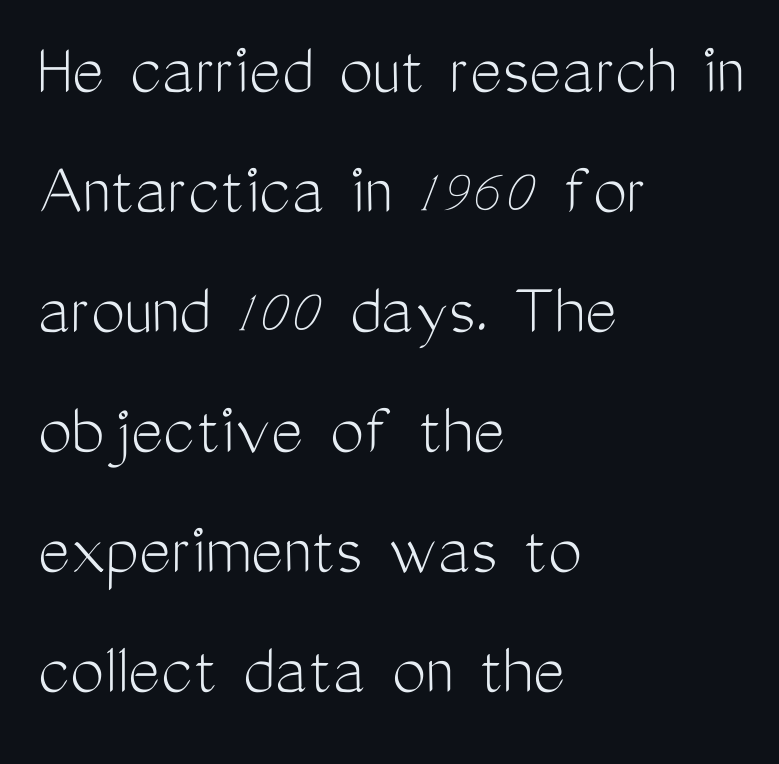
{"serif": "no", "italic": "no", "bold": "no", "weight": "light", "width": "condensed", "stroke_contrast": "medium", "x_height": "medium", "monospaced": "no", "underline": "no", "align": "left", "line_spacing": "normal", "line_spacing_ratio": 1.58, "letter_spacing": "normal", "letter_spacing_em": 0.0, "glyph_px": 76}
